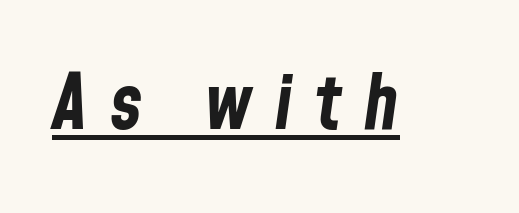
The image shows 77 px bold, condensed type, italic (leaning right); set unusually wide letter spacing (+0.29 em), underlined; low stroke contrast and a medium x-height.
